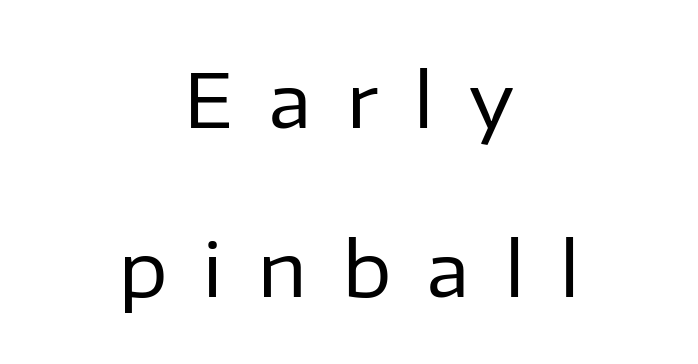
Q: Is the text bold? A: No.
Q: Is the text italic (slanted)? A: No, it is upright.
Q: Is the typeface a serif or a sans-serif typeface? A: Sans-serif.
Q: Is the text underlined? A: No.
Q: How is the paragraph aligned? A: Centered.
Q: Is the spacing between letters normal or unusually wide? A: Unusually wide.
Q: Is the spacing between lines tight, normal or loose? A: Loose.
Q: Width (condensed, normal, or wide)? A: Normal.
Q: Stroke contrast? A: Low.
Q: x-height? A: Medium.
Q: Monospaced? A: No.
